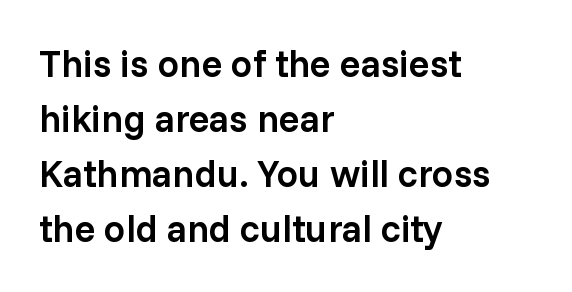
Short note: letters normally spaced. Posture: straight, roman, zero tilt. Serifs: no, the terminals of the letterforms are clean. Students, observe: this is what conventionally led text looks like. The rendering uses natural spacing where letterforms have individual widths. The words here are not underlined.
